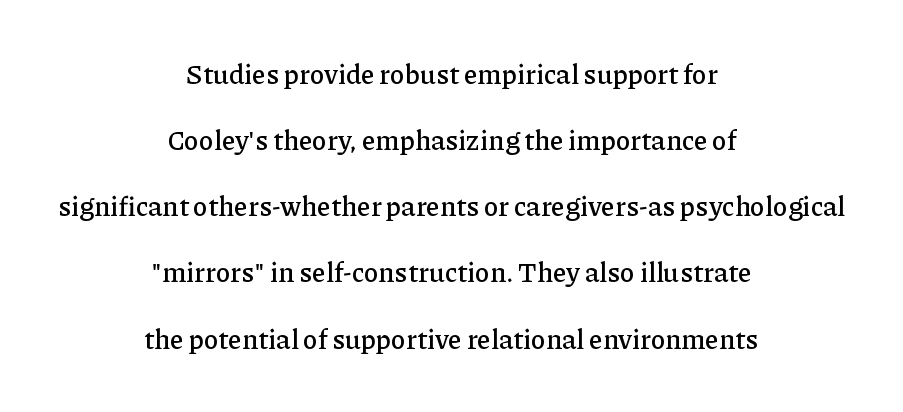
Every row of glyphs is offset so its center matches the block's center. Posture: vertical. The space between consecutive lines is lavish. The face used here is rendered with its standard letterfit. Descenders are the only things crossing below the line.
